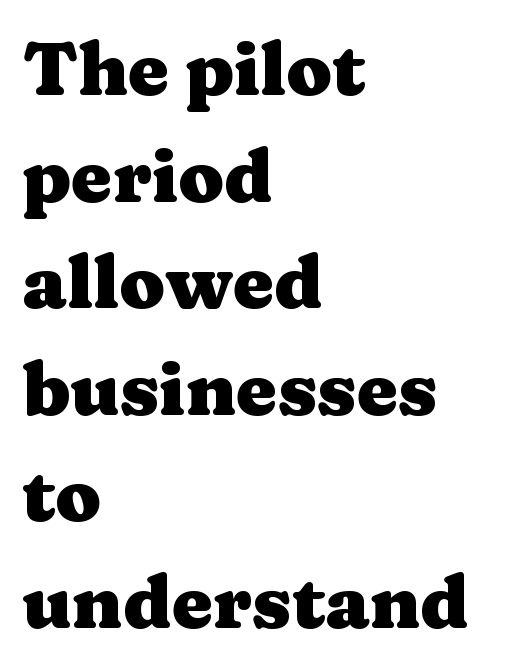
{"serif": "yes", "italic": "no", "bold": "yes", "weight": "heavy", "width": "wide", "stroke_contrast": "medium", "x_height": "medium", "monospaced": "no", "underline": "no", "align": "left", "line_spacing": "normal", "line_spacing_ratio": 1.44, "letter_spacing": "normal", "letter_spacing_em": 0.0, "glyph_px": 74}
